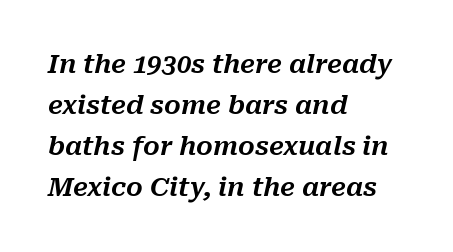
{"italic": "yes", "lean": "right", "slant_degrees": 10, "underline": "no", "align": "left", "line_spacing": "normal", "line_spacing_ratio": 1.58, "letter_spacing": "normal", "letter_spacing_em": 0.0, "glyph_px": 26}
